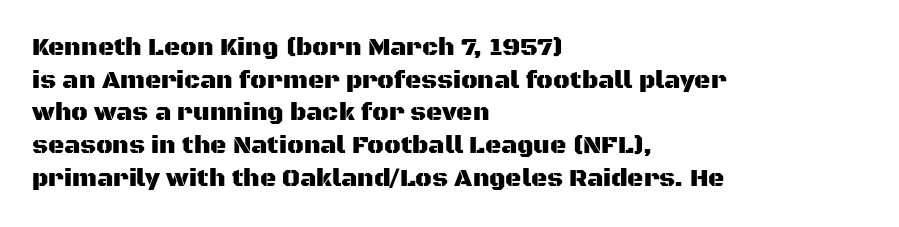
The image shows 25 px text type, upright; set left-aligned, normal line spacing (1.31x), normal letter spacing, not underlined.
